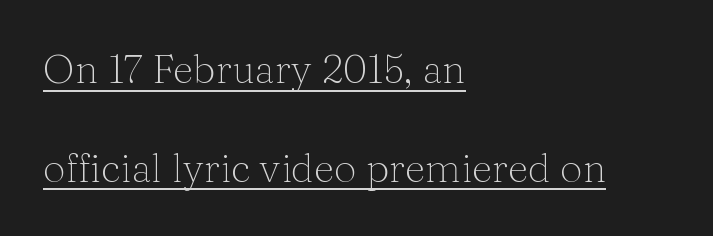
A typesetter would label this face a serif. The lines in this sample share a left origin and differ only in where they stop. Students, observe: this is what heavily led, spacious text looks like. Does a line run under the words? Yes, clearly. Heft: none added — not bold. Varying glyph widths throughout — classic text-font behaviour.
